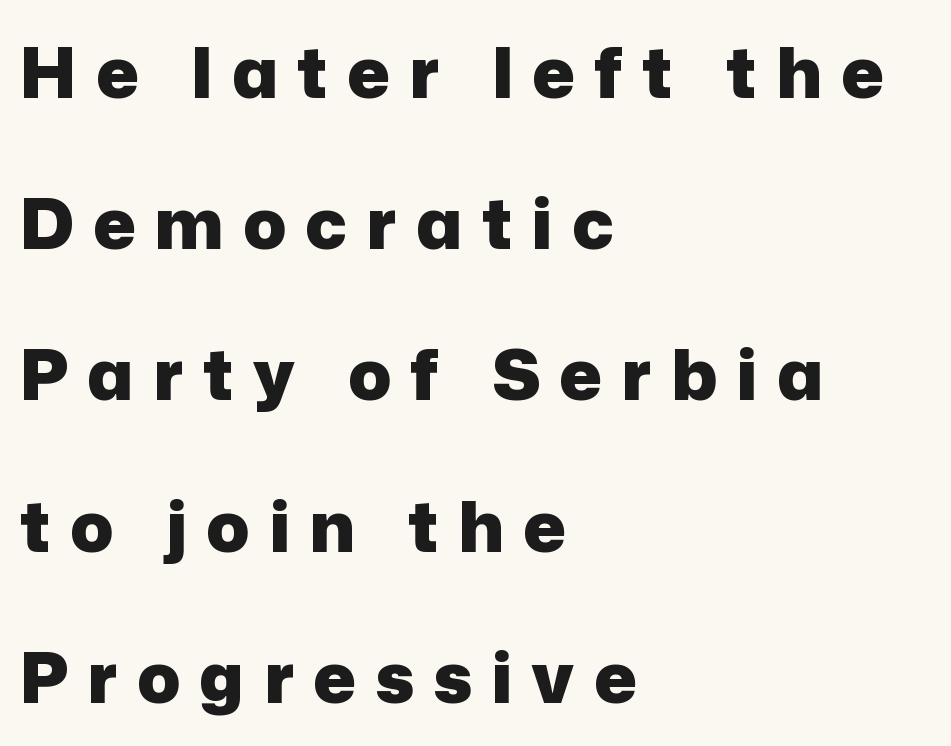
{"serif": "no", "italic": "no", "bold": "yes", "weight": "heavy", "width": "normal", "stroke_contrast": "low", "x_height": "medium", "monospaced": "no", "underline": "no", "align": "left", "line_spacing": "loose", "line_spacing_ratio": 2.13, "letter_spacing": "wide", "letter_spacing_em": 0.27, "glyph_px": 71}
